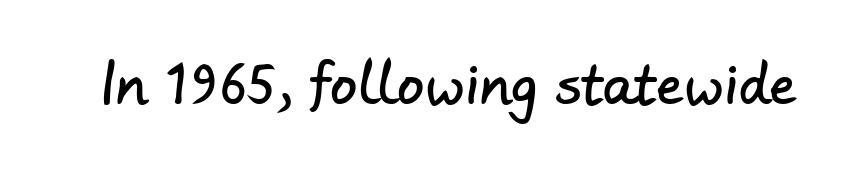
Q: Is the typeface a serif or a sans-serif typeface? A: Sans-serif.
Q: Is the text underlined? A: No.
Q: Is the spacing between letters normal or unusually wide? A: Normal.
Q: Width (condensed, normal, or wide)? A: Normal.
Q: Stroke contrast? A: Low.
Q: x-height? A: Small.
Q: Monospaced? A: No.
